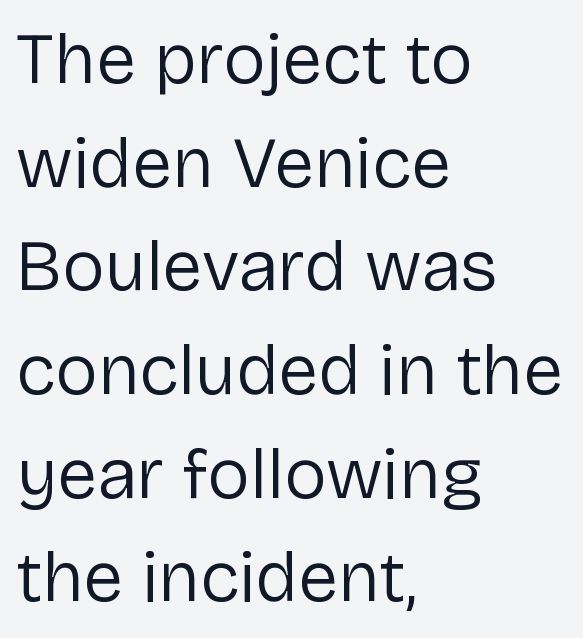
{"serif": "no", "italic": "no", "bold": "no", "weight": "regular", "width": "normal", "stroke_contrast": "low", "x_height": "medium", "monospaced": "no", "underline": "no", "align": "left", "line_spacing": "normal", "line_spacing_ratio": 1.44, "letter_spacing": "normal", "letter_spacing_em": 0.0, "glyph_px": 72}
